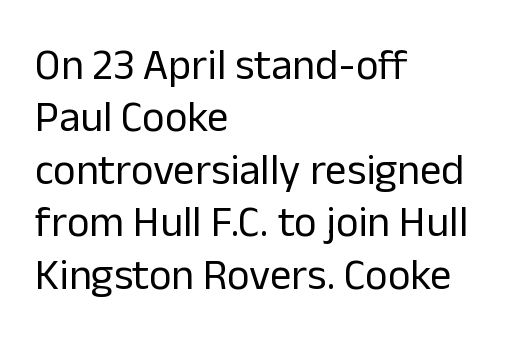
The image shows 43 px regular-weight sans-serif type, upright; set left-aligned, line spacing 1.22x, normal letter spacing, not underlined; low stroke contrast and a medium x-height.
